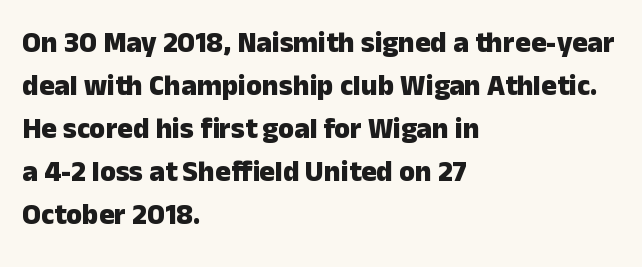
The image shows 29 px heavy sans-serif type, upright; set left-aligned, normal line spacing (1.48x), normal letter spacing, not underlined; low stroke contrast and a medium x-height.
